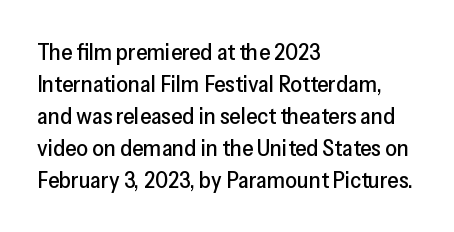
Q: Is the text italic (slanted)? A: No, it is upright.
Q: Is the text underlined? A: No.
Q: How is the paragraph aligned? A: Left-aligned.
Q: Is the spacing between letters normal or unusually wide? A: Normal.
Q: Is the spacing between lines tight, normal or loose? A: Normal.
